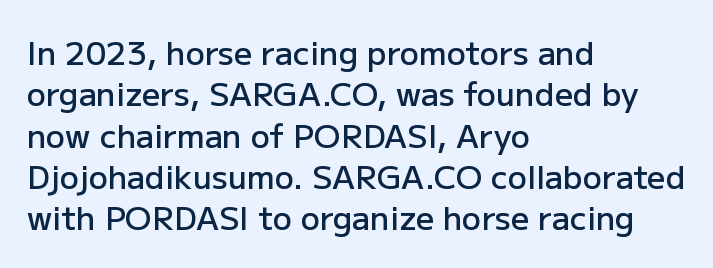
Descenders are the only things crossing below the line. Look at the tracking — it's just the regular setting, nothing added. Normally led — the rows are evenly, conventionally spaced. If you drew a ruler down the left edge, every line would touch it. The text was rendered using a sans face with plain stroke endings.
